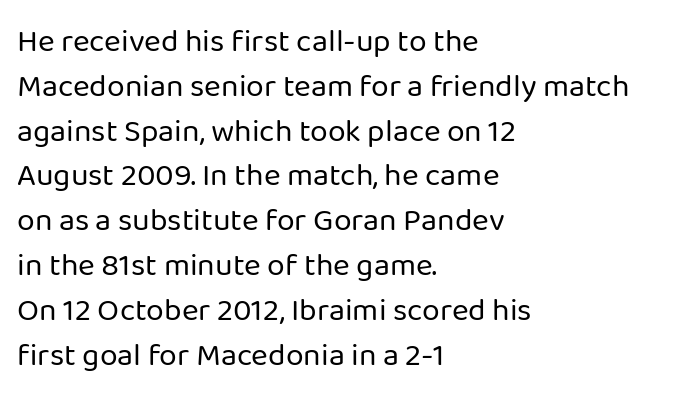
The image shows 32 px regular-weight sans-serif type, upright; set left-aligned, normal line spacing (1.4x), normal letter spacing, not underlined; low stroke contrast and a medium x-height.
